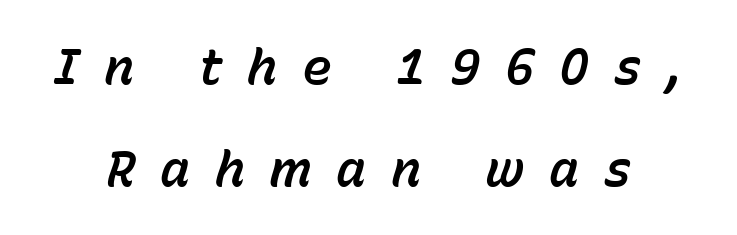
Rows of type keep a wide berth in the vertical direction. Tall strokes in this sample are angled rather than plumb. This sample uses expanded letter spacing, leaving extra air between glyphs. Descenders are the only things crossing below the line. Do the characters align in a grid? No, the font is proportional.
